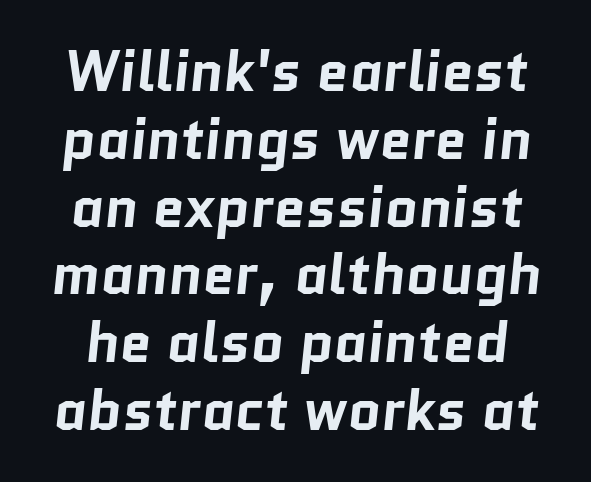
Q: Is the text bold? A: Yes.
Q: Is the typeface a serif or a sans-serif typeface? A: Sans-serif.
Q: Is the text underlined? A: No.
Q: Is the spacing between letters normal or unusually wide? A: Normal.
Q: Width (condensed, normal, or wide)? A: Normal.
Q: Stroke contrast? A: Low.
Q: x-height? A: Medium.
Q: Monospaced? A: No.
